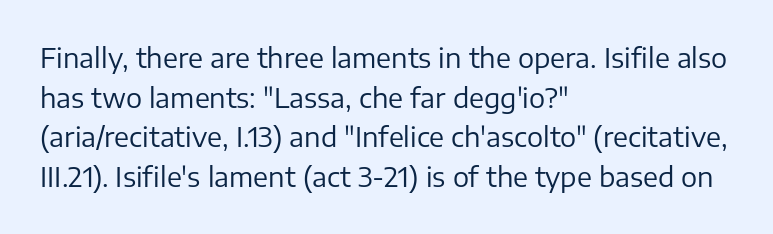
Notice how descenders clear the ascenders below comfortably — that's standard leading. Inter-character spacing is left at the font's built-in metrics. Bare-footed words on every line. The strokes are not fattened; the text isn't bold. A student would call this left alignment; a typographer would say flush left, rag right.
